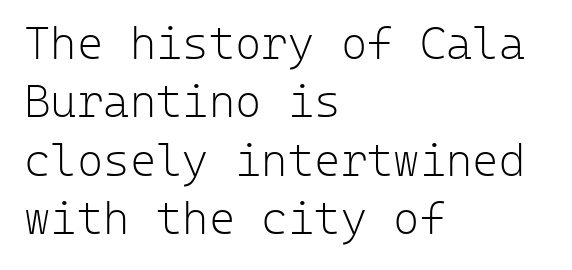
The image shows 45 px light sans-serif type, upright, monospaced; set left-aligned, normal line spacing (1.3x), normal letter spacing, not underlined; low stroke contrast and a medium x-height.
